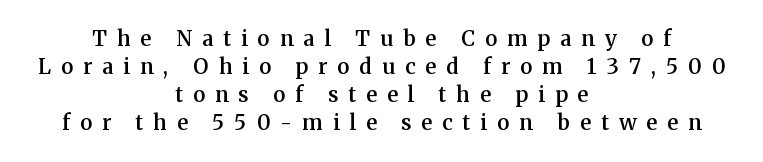
The image shows 21 px text type, upright; set centered, normal line spacing (1.34x), unusually wide letter spacing (+0.48 em), not underlined.
